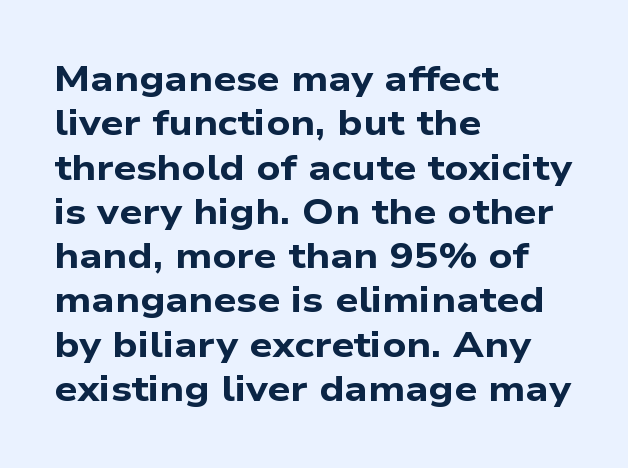
{"serif": "no", "bold": "yes", "weight": "bold", "width": "wide", "stroke_contrast": "low", "x_height": "medium", "monospaced": "no", "underline": "no", "align": "left", "line_spacing_ratio": 1.23, "letter_spacing": "normal", "letter_spacing_em": 0.0, "glyph_px": 36}
